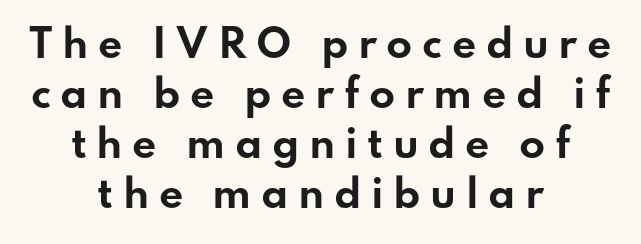
{"serif": "no", "italic": "no", "bold": "yes", "weight": "bold", "width": "wide", "stroke_contrast": "low", "x_height": "small", "monospaced": "no", "underline": "no", "align": "center", "line_spacing": "normal", "line_spacing_ratio": 1.32, "letter_spacing": "wide", "letter_spacing_em": 0.25, "glyph_px": 38}
